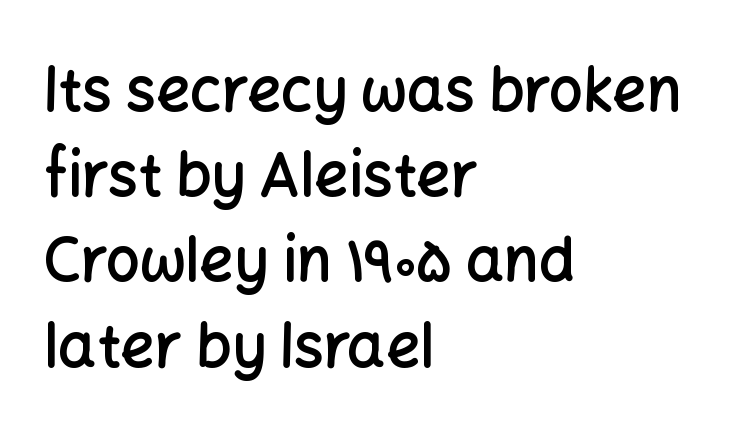
Q: Is the text bold? A: Semi-bold.
Q: Is the text italic (slanted)? A: No, it is upright.
Q: Is the typeface a serif or a sans-serif typeface? A: Sans-serif.
Q: Is the text underlined? A: No.
Q: How is the paragraph aligned? A: Left-aligned.
Q: Is the spacing between letters normal or unusually wide? A: Normal.
Q: Is the spacing between lines tight, normal or loose? A: Normal.
Q: Width (condensed, normal, or wide)? A: Normal.
Q: Stroke contrast? A: Low.
Q: x-height? A: Medium.
Q: Monospaced? A: No.
